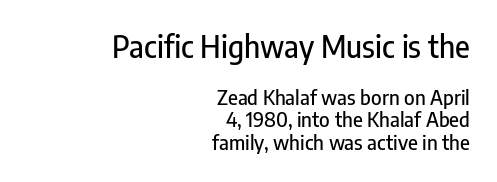
The image shows 30 px condensed sans-serif type, upright; set right-aligned, tight line spacing (1.11x), normal letter spacing, not underlined; the first (top) block is 1.5x larger; low stroke contrast and a medium x-height.
